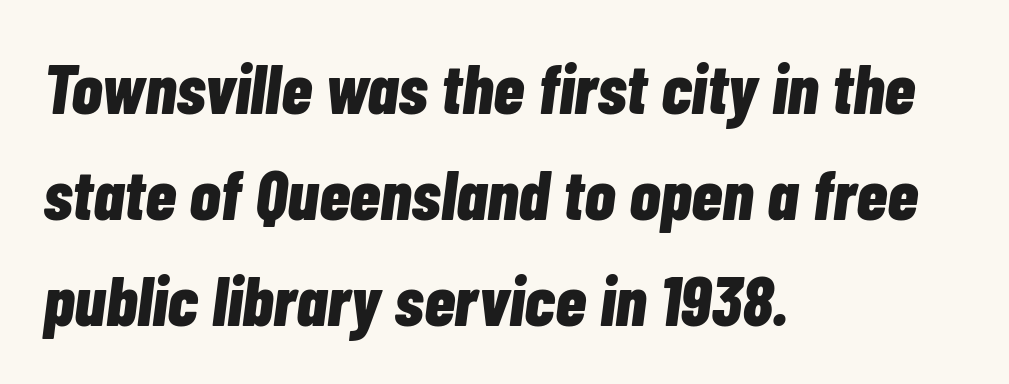
Q: Is the text bold? A: Yes.
Q: Is the text italic (slanted)? A: Yes, it leans right by about 7 degrees.
Q: Is the text underlined? A: No.
Q: How is the paragraph aligned? A: Left-aligned.
Q: Is the spacing between letters normal or unusually wide? A: Normal.
Q: Is the spacing between lines tight, normal or loose? A: Normal.
Q: Width (condensed, normal, or wide)? A: Condensed.
Q: Stroke contrast? A: Low.
Q: x-height? A: Medium.
Q: Monospaced? A: No.
